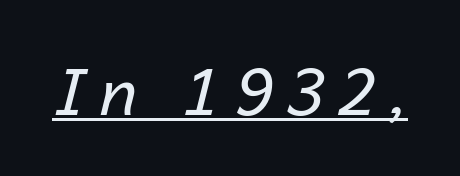
An italicized treatment has been applied to the whole sample. A rule runs beneath these lines of type. The passage shown is typed in a proportional face where columns would drift. The letters are spread apart with noticeably loose tracking.
